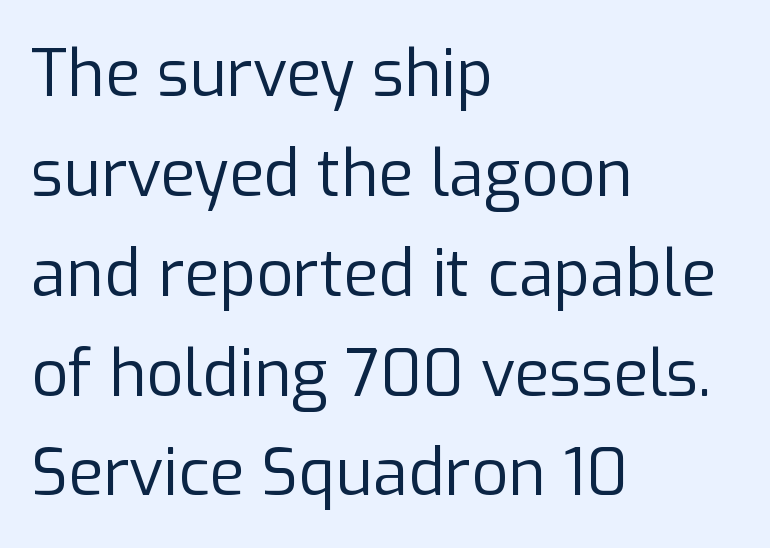
The text was rendered using a sans face with plain stroke endings. No letter is thick-stroked: the sample isn't bold. The rendering uses natural spacing where letterforms have individual widths. The rendering uses a moderate line-height, typical for paragraphs. Notice how the stems are strictly vertical — no italics here. Check under the words: just untouched page.
